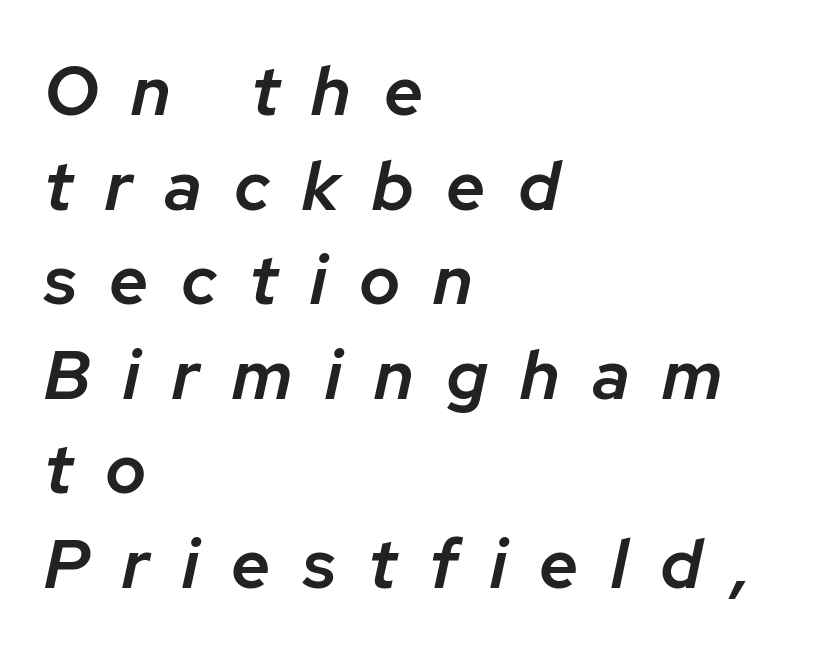
Here the glyphs are tracked loosely, breaking word shapes into spaced letters. The glyphs are unaccompanied by any horizontal stroke below them. Is this a fixed-width face? No — the glyphs have proportional, varying widths. An italicized treatment has been applied to the whole sample.
